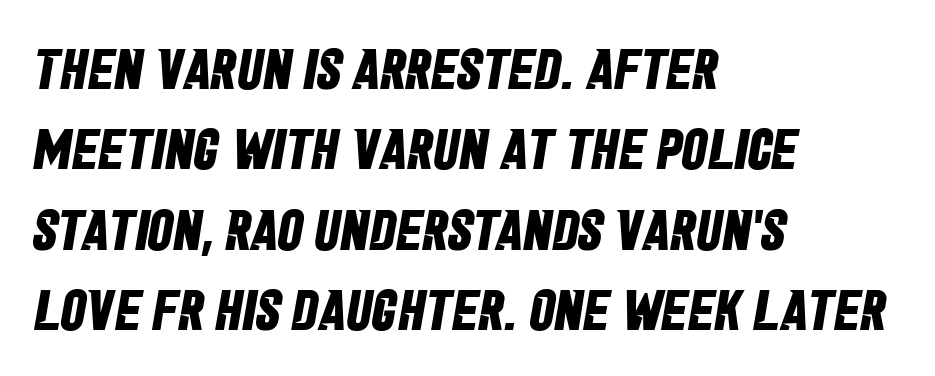
{"serif": "no", "bold": "yes", "weight": "bold", "width": "condensed", "stroke_contrast": "low", "x_height": "large", "monospaced": "no", "underline": "no", "align": "left", "line_spacing": "normal", "line_spacing_ratio": 1.41, "letter_spacing": "normal", "letter_spacing_em": 0.0, "glyph_px": 57}
